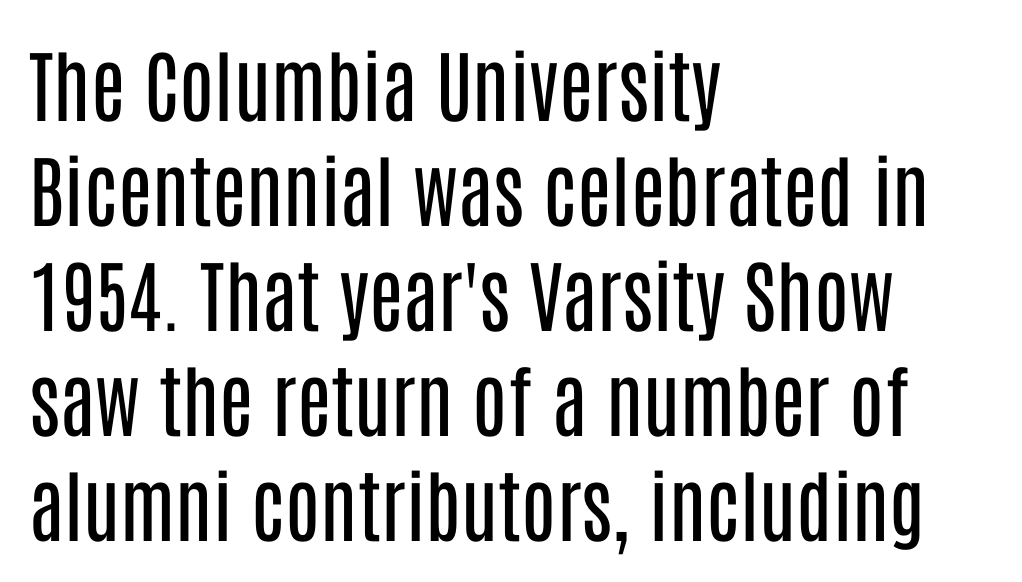
A typesetter would call this zero additional tracking. The lines in this sample share a left origin and differ only in where they stop. The typesetting does not lean heavy: it is not bold. Regarding serifs, this sample does without them. Think of a printed novel: that variable character pitch is what you see here. Style check: upright.
